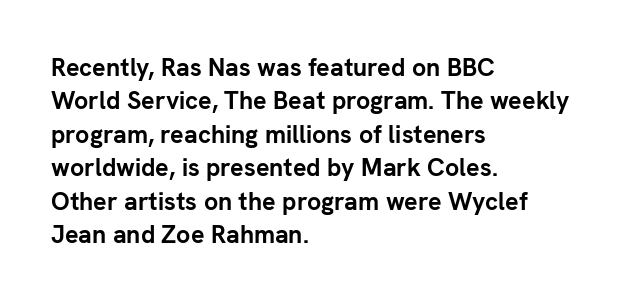
The image shows 25 px bold type, upright; set left-aligned, normal line spacing (1.34x), normal letter spacing, not underlined.
